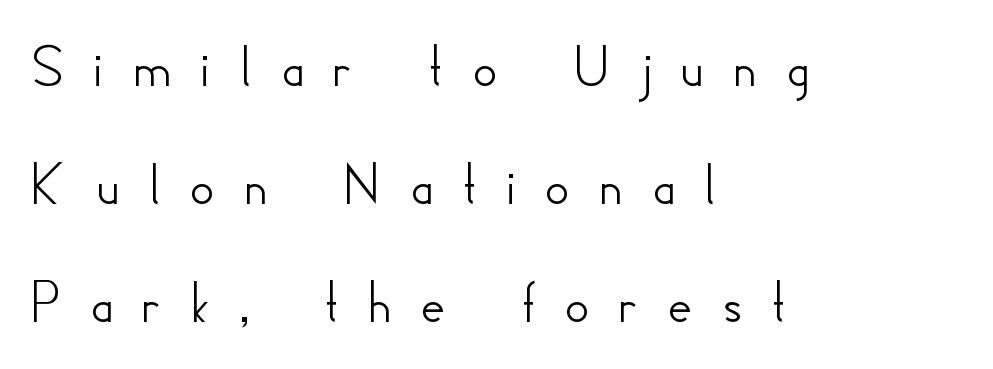
{"serif": "no", "italic": "no", "width": "normal", "stroke_contrast": "low", "x_height": "small", "monospaced": "no", "underline": "no", "align": "left", "line_spacing": "loose", "line_spacing_ratio": 1.9, "letter_spacing": "wide", "letter_spacing_em": 0.44, "glyph_px": 62}
